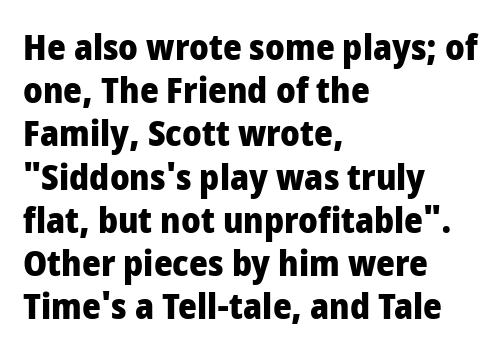
Q: Is the text bold? A: Yes.
Q: Is the text italic (slanted)? A: No, it is upright.
Q: Is the typeface a serif or a sans-serif typeface? A: Sans-serif.
Q: Is the text underlined? A: No.
Q: How is the paragraph aligned? A: Left-aligned.
Q: Is the spacing between letters normal or unusually wide? A: Normal.
Q: Width (condensed, normal, or wide)? A: Condensed.
Q: Stroke contrast? A: Low.
Q: x-height? A: Large.
Q: Monospaced? A: No.
